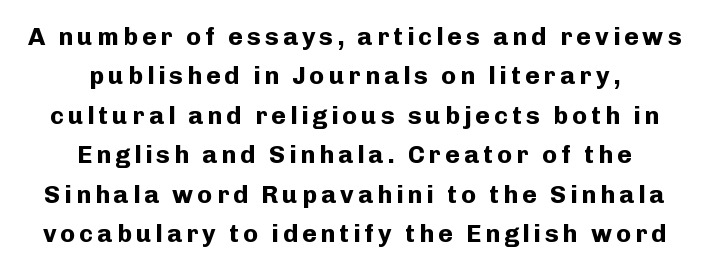
{"italic": "no", "bold": "yes", "underline": "no", "align": "center", "line_spacing": "normal", "line_spacing_ratio": 1.58, "glyph_px": 25}
